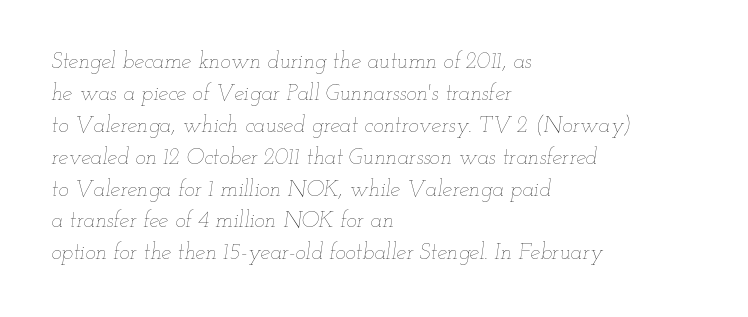
Q: Is the text bold? A: No.
Q: Is the text italic (slanted)? A: Yes, it leans right by about 12 degrees.
Q: Is the text underlined? A: No.
Q: How is the paragraph aligned? A: Left-aligned.
Q: Is the spacing between letters normal or unusually wide? A: Normal.
Q: Is the spacing between lines tight, normal or loose? A: Normal.
